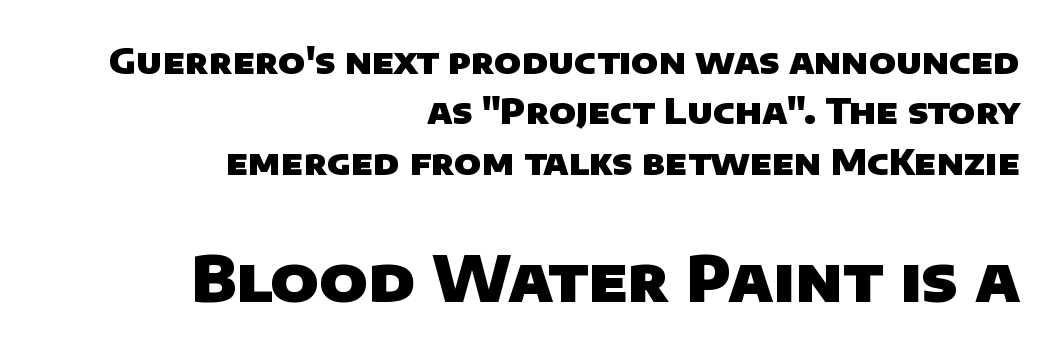
Heft: maximum for text — a bold. This sample has the flowing, uneven cadence of proportional lettering. In CSS terms this would be text-align: right. Look at the bottom of the vertical strokes: they stop flat, with no serifs.
